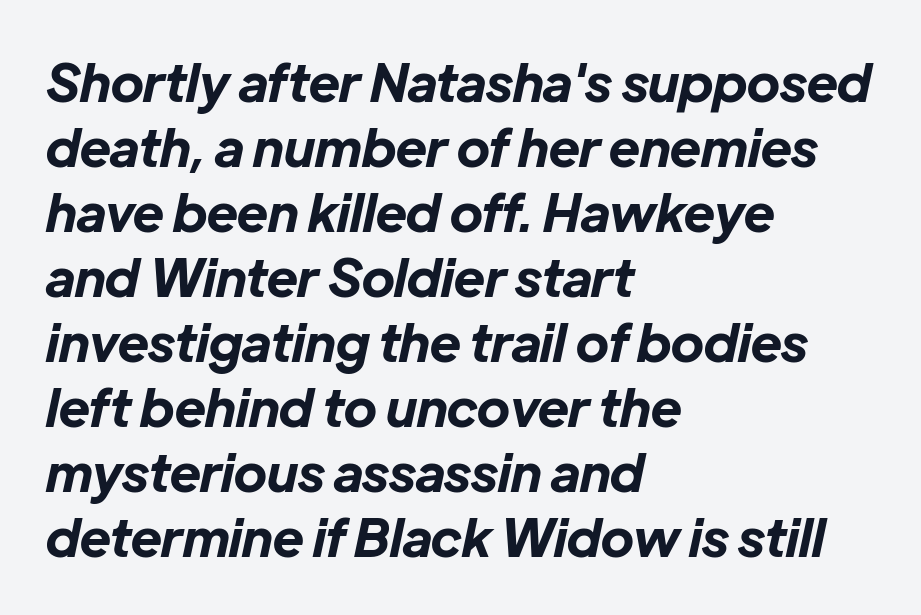
Q: Is the text bold? A: Yes.
Q: Is the text italic (slanted)? A: Yes, it leans right by about 12 degrees.
Q: Is the text underlined? A: No.
Q: How is the paragraph aligned? A: Left-aligned.
Q: Is the spacing between letters normal or unusually wide? A: Normal.
Q: Is the spacing between lines tight, normal or loose? A: Normal.
Q: Width (condensed, normal, or wide)? A: Normal.
Q: Stroke contrast? A: Low.
Q: x-height? A: Medium.
Q: Monospaced? A: No.
